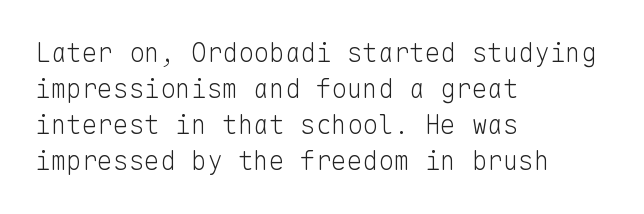
Teacher's note: observe the even left margin — that is flush-left alignment. Students, note that the glyphs here touch the page at normal intervals. Do the letters lean? They stand straight. Descenders hang freely into open space. Stem width sits at or under what a default text font uses.
